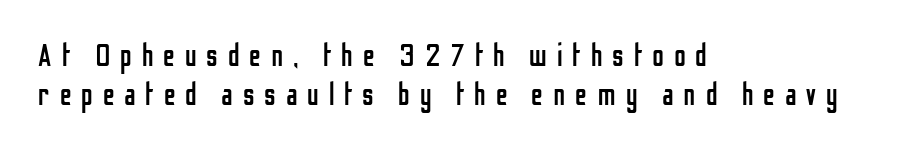
Q: Is the text bold? A: No.
Q: Is the text italic (slanted)? A: No, it is upright.
Q: Is the typeface a serif or a sans-serif typeface? A: Sans-serif.
Q: Is the text underlined? A: No.
Q: How is the paragraph aligned? A: Left-aligned.
Q: Is the spacing between letters normal or unusually wide? A: Unusually wide.
Q: Width (condensed, normal, or wide)? A: Condensed.
Q: Stroke contrast? A: Low.
Q: x-height? A: Medium.
Q: Monospaced? A: No.
